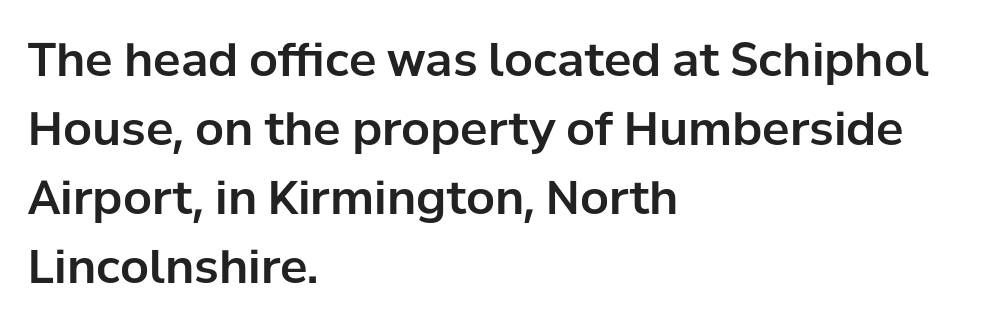
Q: Is the text italic (slanted)? A: No, it is upright.
Q: Is the typeface a serif or a sans-serif typeface? A: Sans-serif.
Q: Is the text underlined? A: No.
Q: How is the paragraph aligned? A: Left-aligned.
Q: Is the spacing between letters normal or unusually wide? A: Normal.
Q: Is the spacing between lines tight, normal or loose? A: Normal.
Q: Width (condensed, normal, or wide)? A: Normal.
Q: Stroke contrast? A: Low.
Q: x-height? A: Medium.
Q: Monospaced? A: No.
